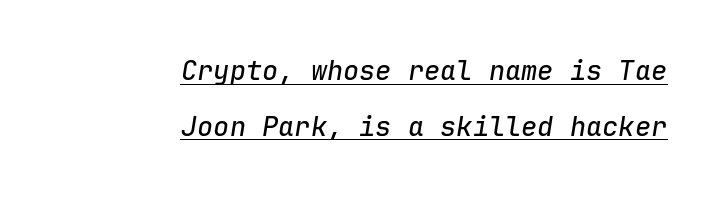
The image shows 27 px text type, italic (leaning right); set right-aligned, loose line spacing (2.06x), normal letter spacing, underlined.
